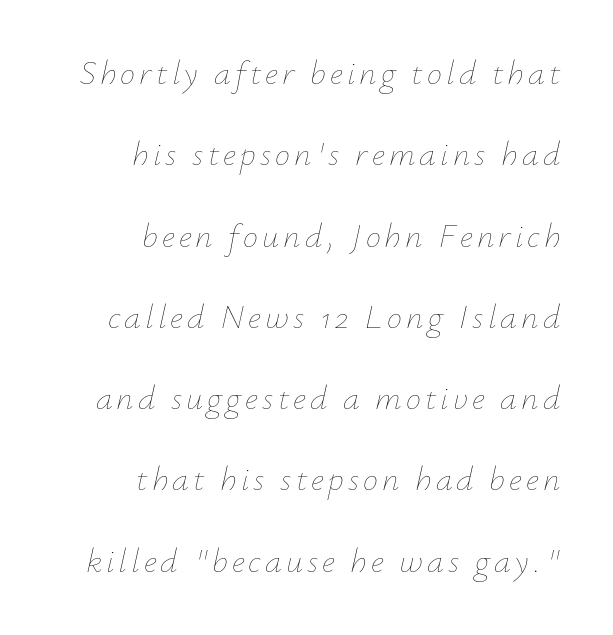
The image shows 34 px thin type, italic (leaning right); set right-aligned, loose line spacing (2.39x), not underlined; low stroke contrast and a small x-height.
